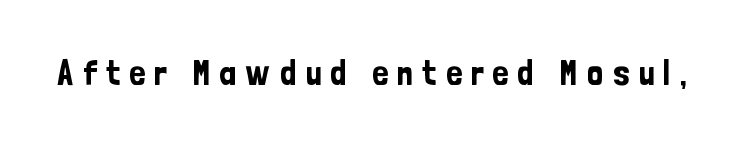
Q: Is the text italic (slanted)? A: No, it is upright.
Q: Is the typeface a serif or a sans-serif typeface? A: Sans-serif.
Q: Is the text underlined? A: No.
Q: Is the spacing between letters normal or unusually wide? A: Unusually wide.
Q: Width (condensed, normal, or wide)? A: Condensed.
Q: Stroke contrast? A: Low.
Q: x-height? A: Medium.
Q: Monospaced? A: No.
